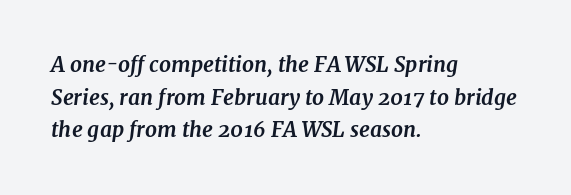
{"italic": "yes", "lean": "right", "slant_degrees": 7, "bold": "yes", "underline": "no", "align": "left", "line_spacing": "normal", "line_spacing_ratio": 1.55, "letter_spacing": "normal", "letter_spacing_em": 0.0, "glyph_px": 21}
